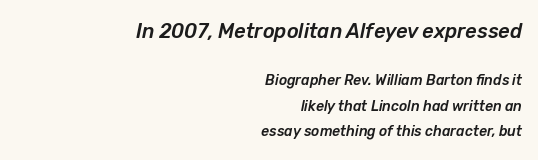
{"italic": "yes", "lean": "right", "slant_degrees": 12, "underline": "no", "align": "right", "line_spacing_ratio": 1.84, "letter_spacing": "normal", "letter_spacing_em": 0.0, "larger_block": "first", "size_ratio": 1.43, "glyph_px": 20}
